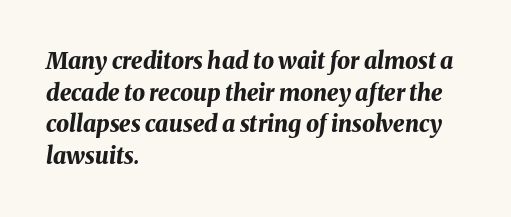
The image shows 23 px bold type, italic (leaning right); set left-aligned, normal line spacing (1.37x), normal letter spacing, not underlined.
